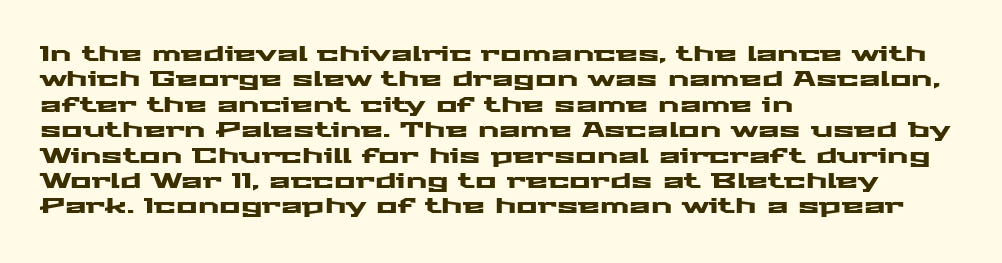
Layout note: lines flush left. The zone under the glyphs is completely vacant. The gaps between neighbouring characters are ordinary and unremarkable. Ascenders rise straight up at ninety degrees. Leading matches the norm, producing a regular column.
